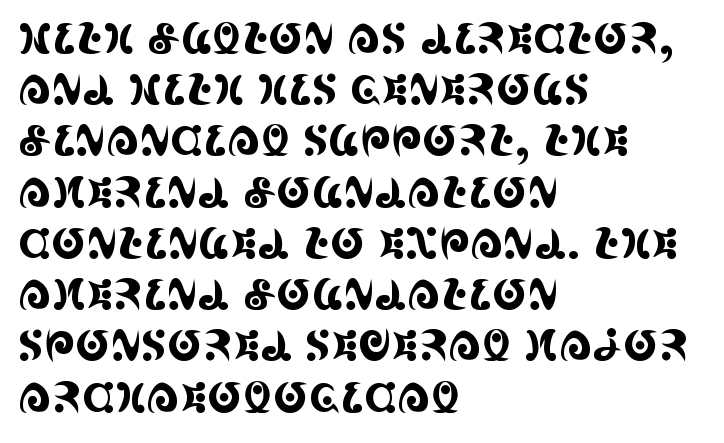
A typesetter would call this proportional, since set widths differ per character. Characters remain perfectly vertical along every line. This sample is left-justified, so line endings fall wherever the words run out. The tracking reads as untouched default to a designer's eye. Typographically, this falls in the serif category. The space directly below the letters is spotless.
